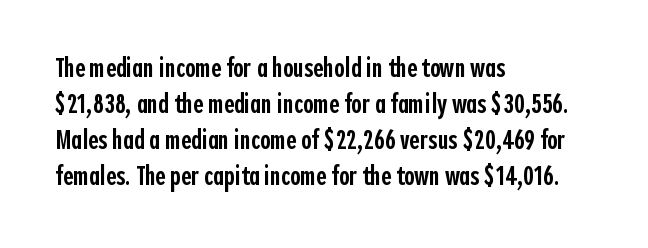
The image shows 28 px semibold, condensed sans-serif type, upright; set left-aligned, normal line spacing (1.29x), normal letter spacing, not underlined; a medium x-height.
